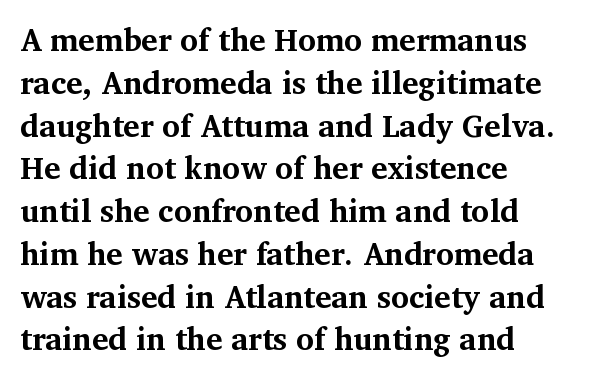
The image shows 31 px bold serif type, upright; set left-aligned, normal line spacing (1.38x), normal letter spacing, not underlined; medium stroke contrast and a medium x-height.
